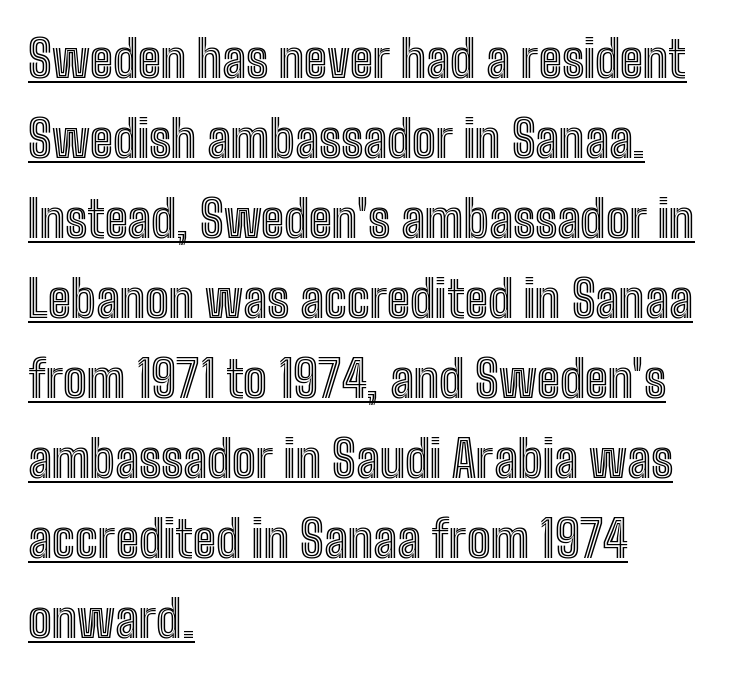
The image shows 50 px condensed type, upright; set left-aligned, normal line spacing (1.6x), normal letter spacing, underlined; a medium x-height.
